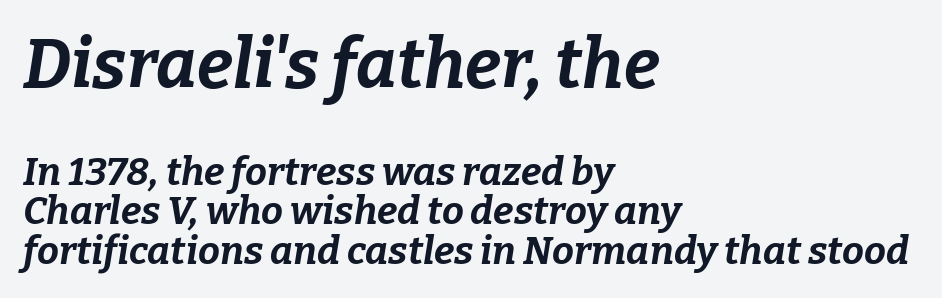
The designer gave the opening block more size than the closing block. The rendering uses natural spacing where letterforms have individual widths. The strip under each line holds only bare page. These lines carry a lot of weight — the face is fully bold. Is there much room between lines? No — they nearly touch. Characters are canted at an angle relative to the baseline's perpendicular.
